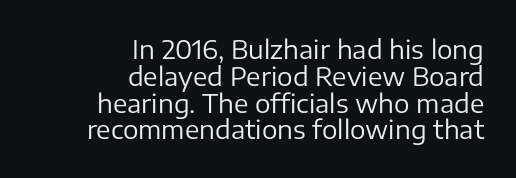
{"italic": "no", "bold": "no", "underline": "no", "align": "right", "line_spacing": "tight", "line_spacing_ratio": 1.03, "letter_spacing": "normal", "letter_spacing_em": 0.0, "glyph_px": 26}
